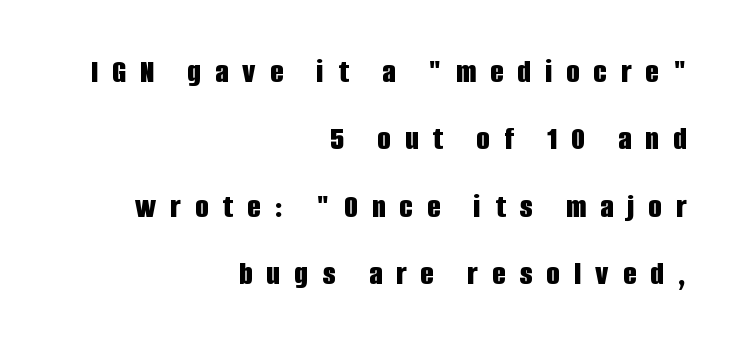
The image shows 34 px bold, condensed sans-serif type, upright; set right-aligned, loose line spacing (1.98x), unusually wide letter spacing (+0.42 em), not underlined; low stroke contrast and a large x-height.
